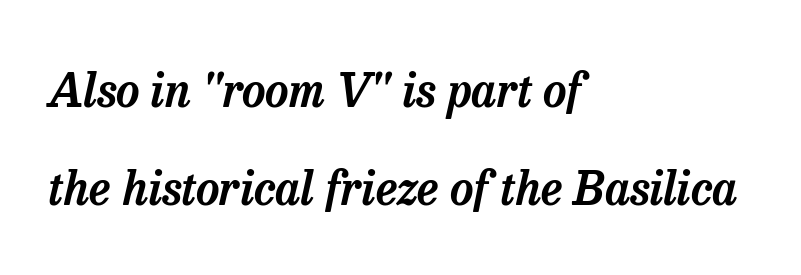
{"serif": "yes", "italic": "yes", "lean": "right", "slant_degrees": 13, "width": "normal", "stroke_contrast": "low", "x_height": "medium", "monospaced": "no", "underline": "no", "align": "left", "line_spacing": "loose", "line_spacing_ratio": 2.14, "letter_spacing": "normal", "letter_spacing_em": 0.0, "glyph_px": 46}
